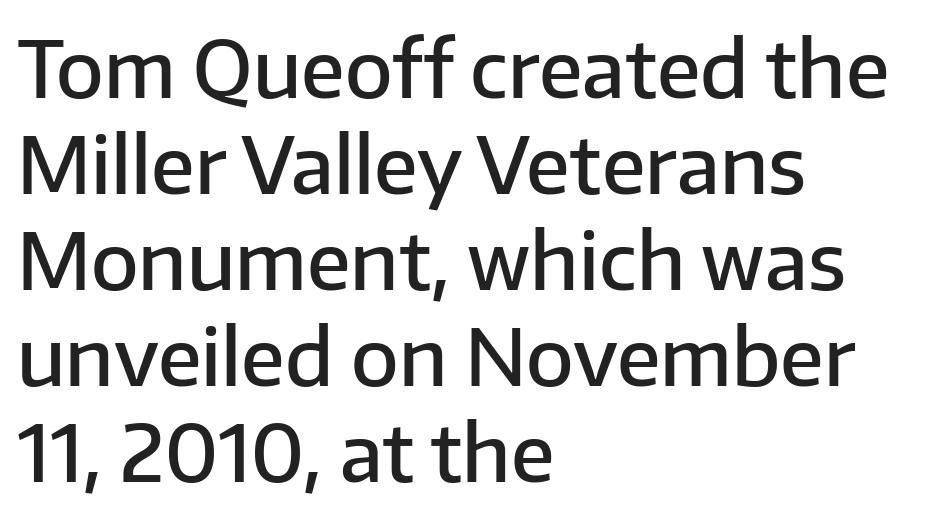
Q: Is the text bold? A: Semi-bold.
Q: Is the text italic (slanted)? A: No, it is upright.
Q: Is the typeface a serif or a sans-serif typeface? A: Sans-serif.
Q: Is the text underlined? A: No.
Q: How is the paragraph aligned? A: Left-aligned.
Q: Is the spacing between letters normal or unusually wide? A: Normal.
Q: Width (condensed, normal, or wide)? A: Normal.
Q: Stroke contrast? A: Low.
Q: x-height? A: Medium.
Q: Monospaced? A: No.
